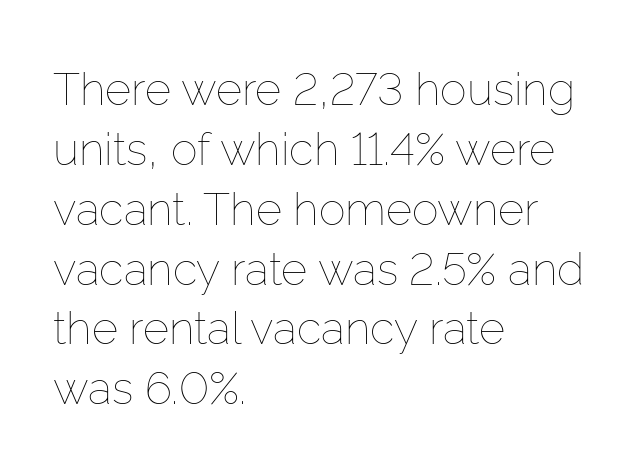
{"italic": "no", "bold": "no", "weight": "thin", "width": "normal", "stroke_contrast": "low", "x_height": "medium", "monospaced": "no", "underline": "no", "align": "left", "line_spacing": "normal", "line_spacing_ratio": 1.33, "letter_spacing": "normal", "letter_spacing_em": 0.0, "glyph_px": 45}
